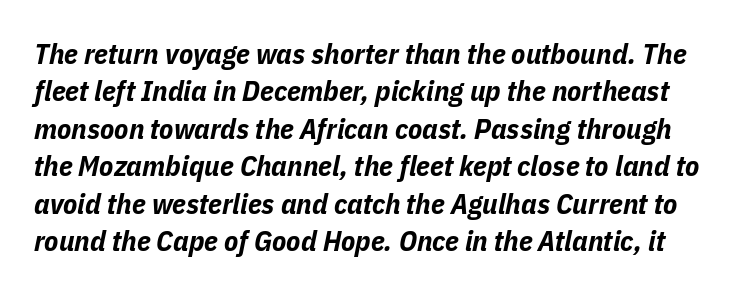
The image shows 29 px bold, condensed type, italic (leaning right); set normal line spacing (1.29x), normal letter spacing, not underlined; low stroke contrast and a medium x-height.
